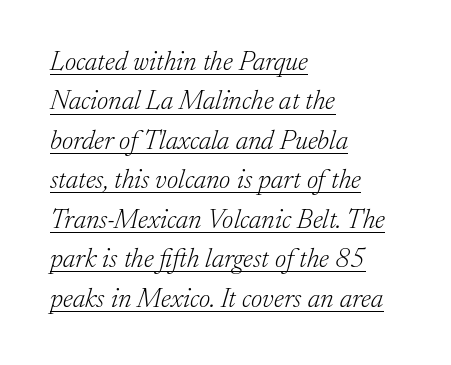
{"italic": "yes", "lean": "right", "slant_degrees": 17, "bold": "no", "underline": "yes", "align": "left", "line_spacing": "normal", "line_spacing_ratio": 1.46, "letter_spacing": "normal", "letter_spacing_em": 0.0, "glyph_px": 27}
